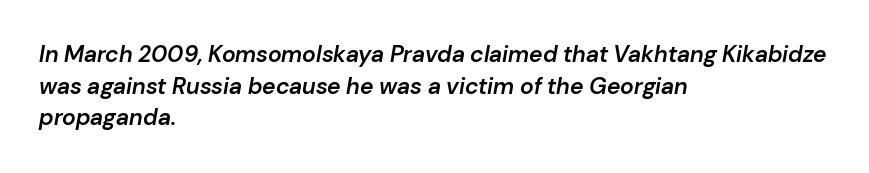
Q: Is the text bold? A: Semi-bold.
Q: Is the text italic (slanted)? A: Yes, it leans right by about 10 degrees.
Q: Is the text underlined? A: No.
Q: How is the paragraph aligned? A: Left-aligned.
Q: Is the spacing between letters normal or unusually wide? A: Normal.
Q: Is the spacing between lines tight, normal or loose? A: Normal.
